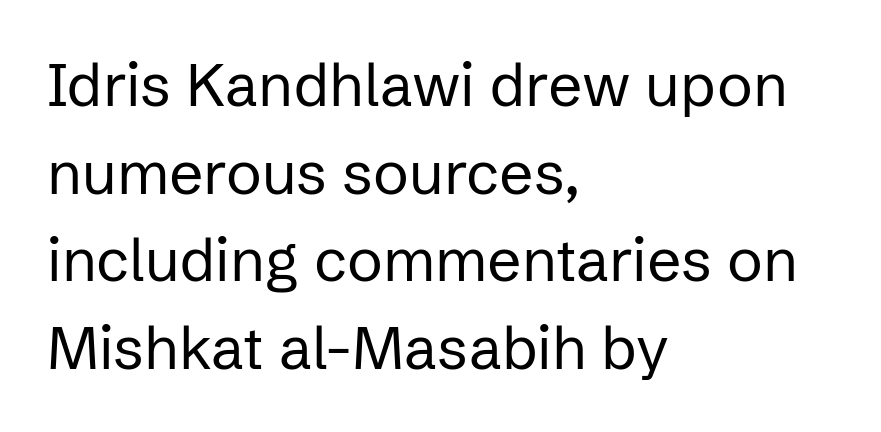
Any mark beneath the type? The region is blank. Ordinary non-slanted type is in use. Stroke terminals: plain, sans-serif. The weight tops out at a normal text grade. Every row of glyphs begins at an identical x-position on the left. The rendering uses a moderate line-height, typical for paragraphs.
